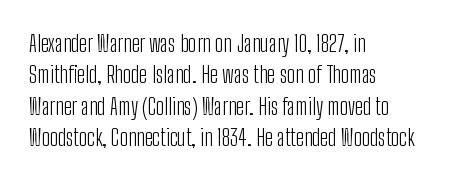
One glance says typical: line gaps are just what's usual. What stands out about the letter spacing? Nothing — it is the standard amount. This reads as an unemphasized weight, regular at the heaviest. The text block is weighted toward the left margin, trailing off unevenly rightward. Descender tails drop into unmarked territory. The specimen reads as upright at a glance.
